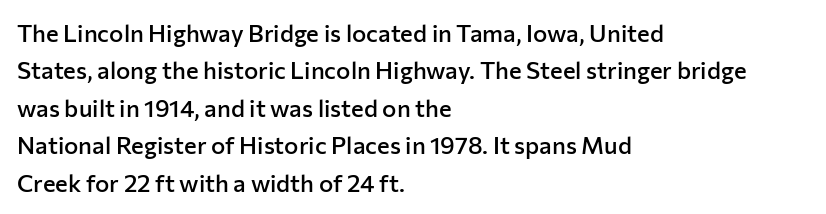
The image shows 24 px text type, upright; set left-aligned, normal line spacing (1.56x), normal letter spacing, not underlined.
